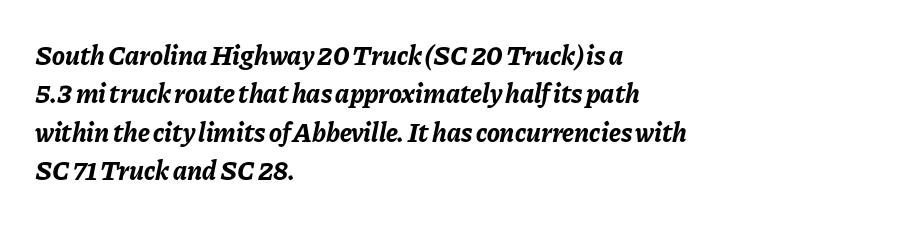
Q: Is the text bold? A: Yes.
Q: Is the text italic (slanted)? A: Yes, it leans right by about 11 degrees.
Q: Is the text underlined? A: No.
Q: How is the paragraph aligned? A: Left-aligned.
Q: Is the spacing between letters normal or unusually wide? A: Normal.
Q: Is the spacing between lines tight, normal or loose? A: Normal.
